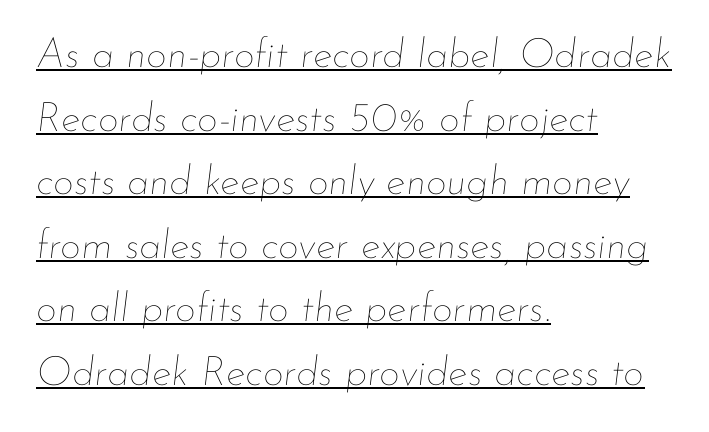
Q: Is the text bold? A: No.
Q: Is the text italic (slanted)? A: Yes, it leans right by about 7 degrees.
Q: Is the text underlined? A: Yes.
Q: How is the paragraph aligned? A: Left-aligned.
Q: Is the spacing between letters normal or unusually wide? A: Normal.
Q: Is the spacing between lines tight, normal or loose? A: Normal.
Q: Width (condensed, normal, or wide)? A: Normal.
Q: Stroke contrast? A: Low.
Q: x-height? A: Small.
Q: Monospaced? A: No.
